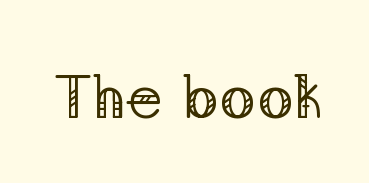
The image shows 60 px regular-weight serif type, upright; set normal letter spacing, not underlined; low stroke contrast and a medium x-height.
